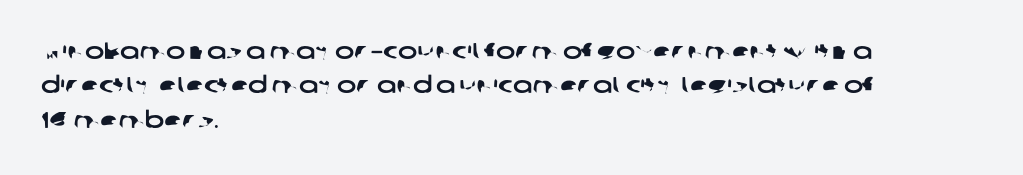
Q: Is the text underlined? A: No.
Q: How is the paragraph aligned? A: Left-aligned.
Q: Is the spacing between letters normal or unusually wide? A: Normal.
Q: Is the spacing between lines tight, normal or loose? A: Normal.
